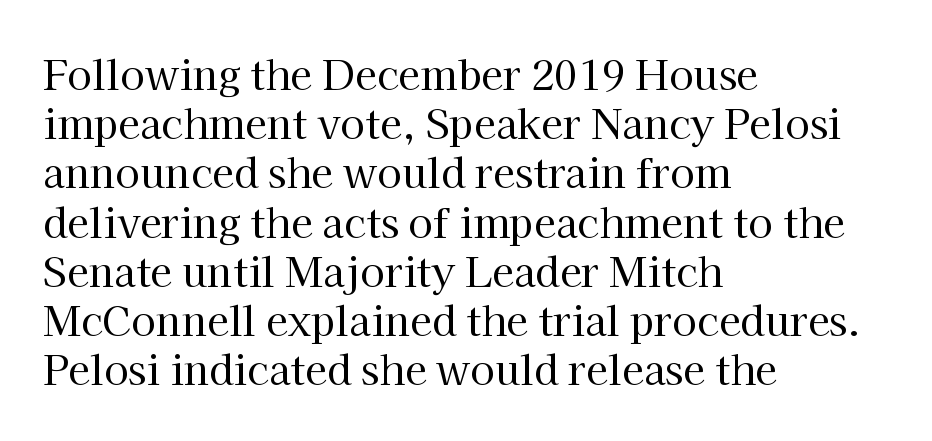
{"serif": "yes", "italic": "no", "bold": "no", "weight": "regular", "width": "normal", "stroke_contrast": "high", "x_height": "medium", "monospaced": "no", "underline": "no", "align": "left", "line_spacing_ratio": 1.23, "letter_spacing": "normal", "letter_spacing_em": 0.0, "glyph_px": 40}
